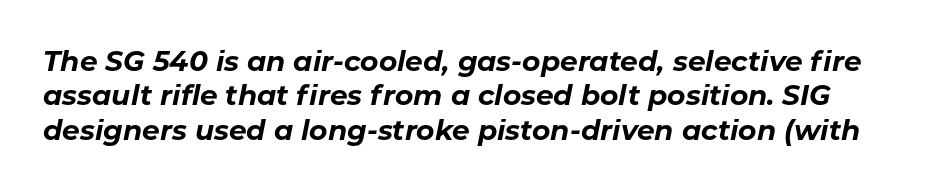
The image shows 28 px bold type, italic (leaning right); set line spacing 1.23x, normal letter spacing, not underlined; low stroke contrast and a medium x-height.
